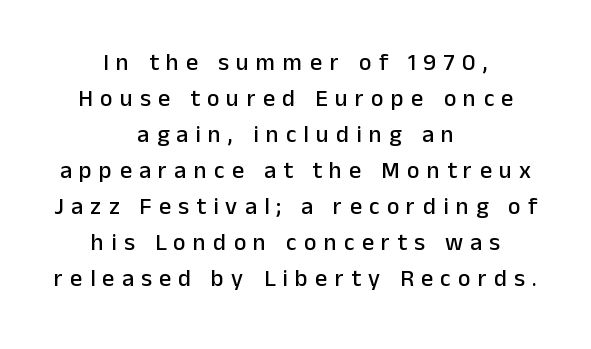
{"italic": "no", "underline": "no", "align": "center", "line_spacing": "normal", "line_spacing_ratio": 1.5, "letter_spacing": "wide", "letter_spacing_em": 0.3, "glyph_px": 24}
